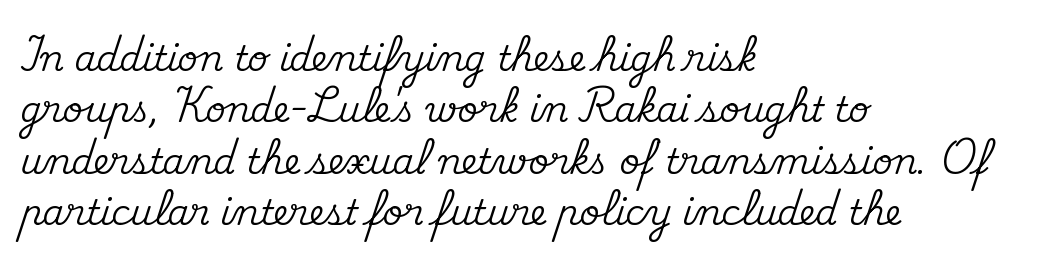
The image shows 35 px serif type; set left-aligned, normal line spacing (1.47x), normal letter spacing, not underlined; medium stroke contrast and a small x-height.
